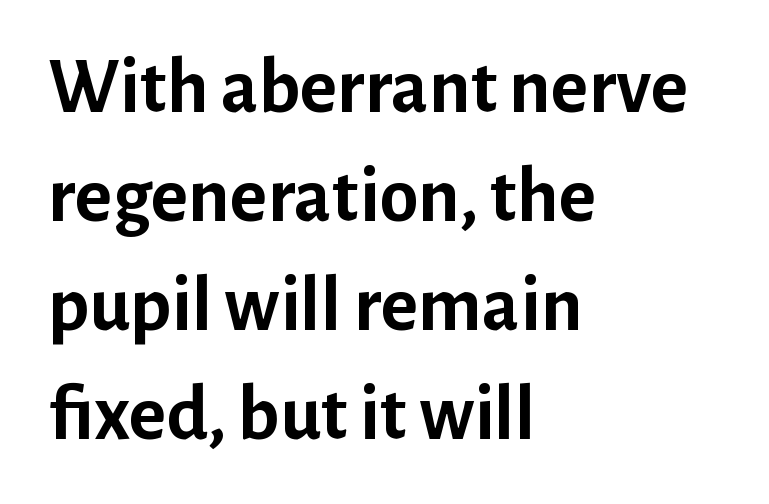
Q: Is the text bold? A: Yes.
Q: Is the text italic (slanted)? A: No, it is upright.
Q: Is the typeface a serif or a sans-serif typeface? A: Sans-serif.
Q: Is the text underlined? A: No.
Q: How is the paragraph aligned? A: Left-aligned.
Q: Is the spacing between letters normal or unusually wide? A: Normal.
Q: Is the spacing between lines tight, normal or loose? A: Normal.
Q: Width (condensed, normal, or wide)? A: Normal.
Q: Stroke contrast? A: Low.
Q: x-height? A: Medium.
Q: Monospaced? A: No.
